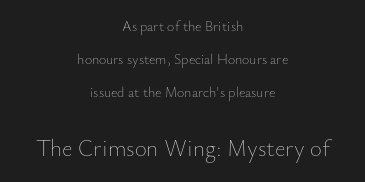
{"italic": "no", "bold": "no", "underline": "no", "align": "center", "line_spacing": "loose", "line_spacing_ratio": 2.35, "letter_spacing": "normal", "letter_spacing_em": 0.0, "larger_block": "second", "size_ratio": 1.64, "glyph_px": 23}
